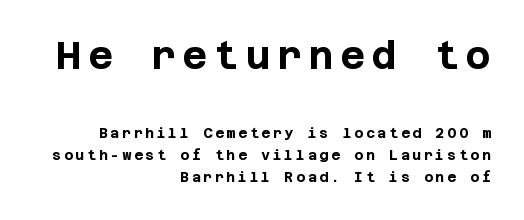
Q: Is the text bold? A: Yes.
Q: Is the text italic (slanted)? A: No, it is upright.
Q: Is the typeface a serif or a sans-serif typeface? A: Sans-serif.
Q: Is the text underlined? A: No.
Q: How is the paragraph aligned? A: Right-aligned.
Q: Is the spacing between lines tight, normal or loose? A: Normal.
Q: Which block of text is set in a larger size, the first (top) or the second (bottom)? A: The first (top) one.
Q: Width (condensed, normal, or wide)? A: Normal.
Q: Stroke contrast? A: Low.
Q: x-height? A: Large.
